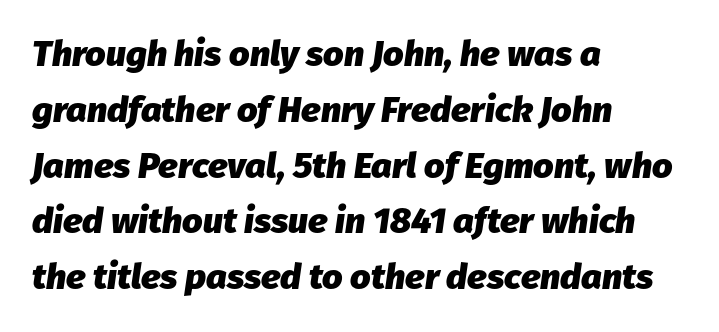
Q: Is the text bold? A: Yes.
Q: Is the text italic (slanted)? A: Yes, it leans right by about 8 degrees.
Q: Is the text underlined? A: No.
Q: How is the paragraph aligned? A: Left-aligned.
Q: Is the spacing between letters normal or unusually wide? A: Normal.
Q: Is the spacing between lines tight, normal or loose? A: Normal.
Q: Width (condensed, normal, or wide)? A: Normal.
Q: Stroke contrast? A: Low.
Q: x-height? A: Medium.
Q: Monospaced? A: No.
